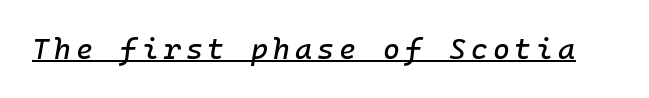
Q: Is the text italic (slanted)? A: Yes, it leans right by about 10 degrees.
Q: Is the text underlined? A: Yes.
Q: Width (condensed, normal, or wide)? A: Normal.
Q: Stroke contrast? A: Low.
Q: x-height? A: Medium.
